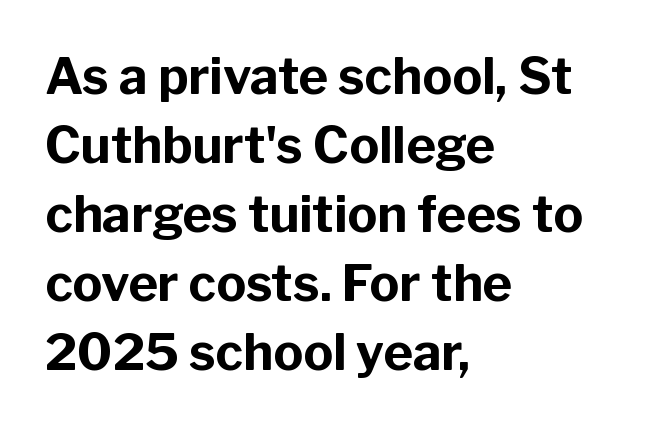
Q: Is the text bold? A: Yes.
Q: Is the text italic (slanted)? A: No, it is upright.
Q: Is the typeface a serif or a sans-serif typeface? A: Sans-serif.
Q: Is the text underlined? A: No.
Q: How is the paragraph aligned? A: Left-aligned.
Q: Is the spacing between letters normal or unusually wide? A: Normal.
Q: Is the spacing between lines tight, normal or loose? A: Normal.
Q: Width (condensed, normal, or wide)? A: Normal.
Q: Stroke contrast? A: Low.
Q: x-height? A: Medium.
Q: Monospaced? A: No.
